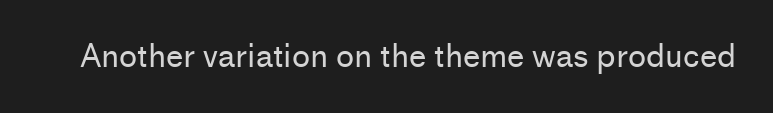
The image shows 31 px regular-weight sans-serif type, upright; set normal letter spacing, not underlined; low stroke contrast and a medium x-height.
